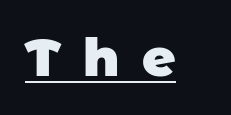
Q: Is the text bold? A: Yes.
Q: Is the typeface a serif or a sans-serif typeface? A: Sans-serif.
Q: Is the text underlined? A: Yes.
Q: Is the spacing between letters normal or unusually wide? A: Unusually wide.
Q: Width (condensed, normal, or wide)? A: Normal.
Q: Stroke contrast? A: Low.
Q: x-height? A: Large.
Q: Monospaced? A: No.
